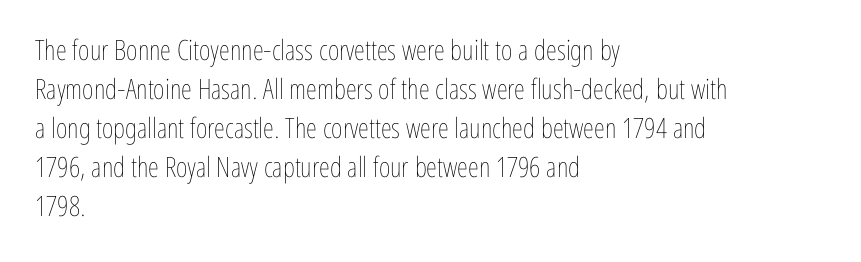
Q: Is the text bold? A: No.
Q: Is the text italic (slanted)? A: No, it is upright.
Q: Is the text underlined? A: No.
Q: How is the paragraph aligned? A: Left-aligned.
Q: Is the spacing between letters normal or unusually wide? A: Normal.
Q: Is the spacing between lines tight, normal or loose? A: Normal.
Q: Width (condensed, normal, or wide)? A: Condensed.
Q: Stroke contrast? A: Low.
Q: x-height? A: Medium.
Q: Monospaced? A: No.
